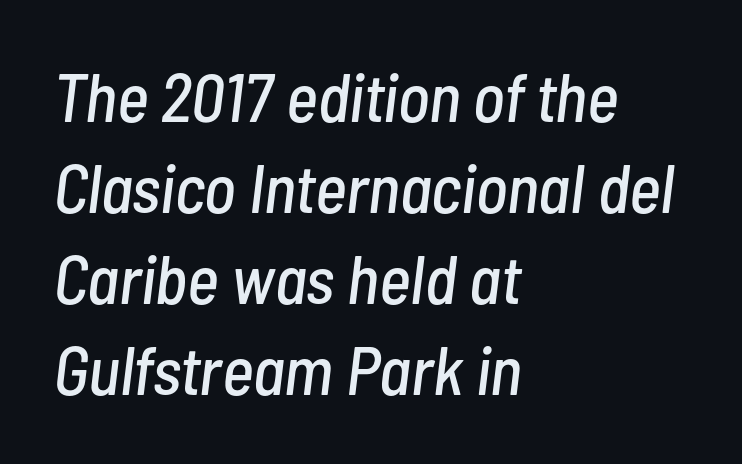
{"italic": "yes", "lean": "right", "slant_degrees": 7, "width": "condensed", "stroke_contrast": "low", "x_height": "medium", "monospaced": "no", "underline": "no", "align": "left", "line_spacing": "normal", "line_spacing_ratio": 1.34, "letter_spacing": "normal", "letter_spacing_em": 0.0, "glyph_px": 68}
